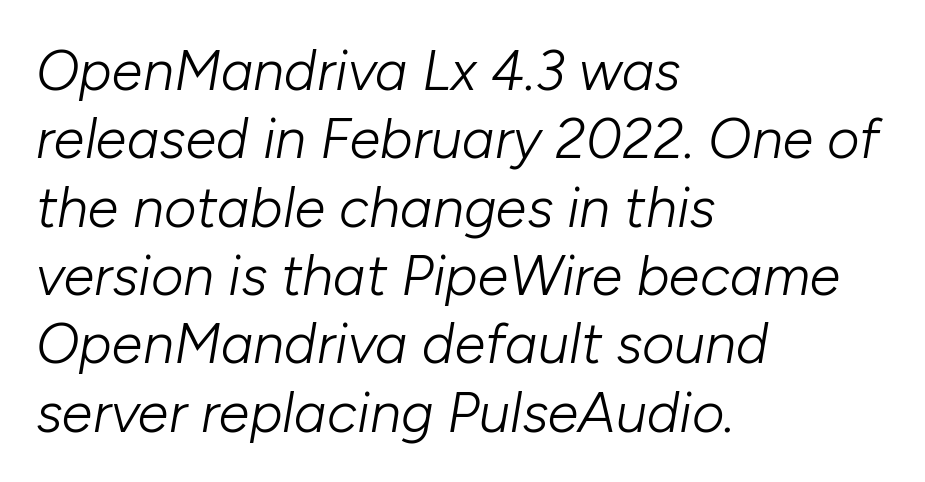
Q: Is the text bold? A: No.
Q: Is the text italic (slanted)? A: Yes, it leans right by about 10 degrees.
Q: Is the text underlined? A: No.
Q: How is the paragraph aligned? A: Left-aligned.
Q: Is the spacing between letters normal or unusually wide? A: Normal.
Q: Width (condensed, normal, or wide)? A: Normal.
Q: Stroke contrast? A: Low.
Q: x-height? A: Medium.
Q: Monospaced? A: No.
